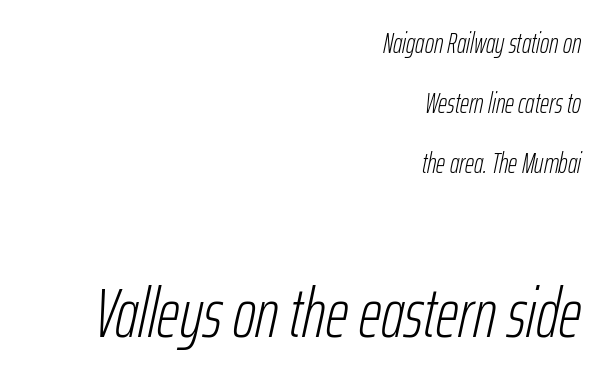
Which of the two is more prominent by size? The second, at the bottom. Characters are canted at an angle relative to the baseline's perpendicular. Bare-footed words on every line. Where is the straight margin? On the right. This sample has the flowing, uneven cadence of proportional lettering.
